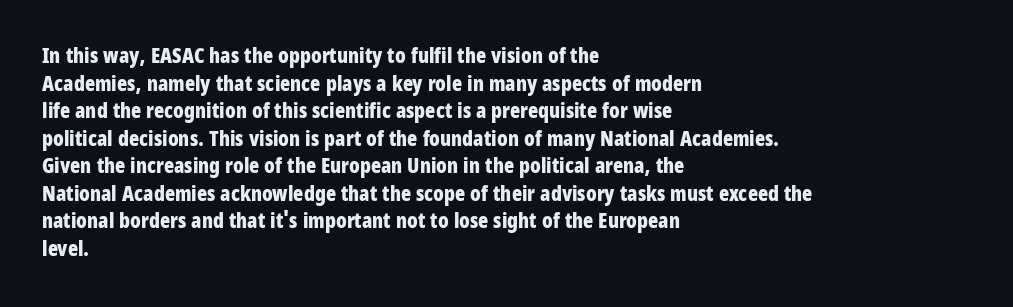
Normally led — the rows are evenly, conventionally spaced. Caption: standard tracking, unaltered. Check the space under the baseline: it is left empty. This sample is left-justified, so line endings fall wherever the words run out. These lines were composed using upright roman letters.
